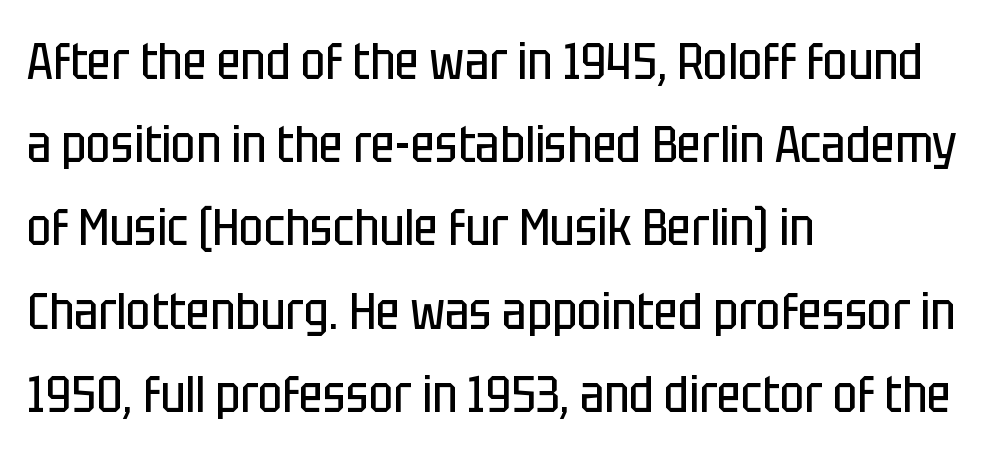
Q: Is the text bold? A: No.
Q: Is the text italic (slanted)? A: No, it is upright.
Q: Is the typeface a serif or a sans-serif typeface? A: Sans-serif.
Q: Is the text underlined? A: No.
Q: How is the paragraph aligned? A: Left-aligned.
Q: Is the spacing between letters normal or unusually wide? A: Normal.
Q: Is the spacing between lines tight, normal or loose? A: Normal.
Q: Width (condensed, normal, or wide)? A: Condensed.
Q: Stroke contrast? A: Low.
Q: x-height? A: Large.
Q: Monospaced? A: No.
